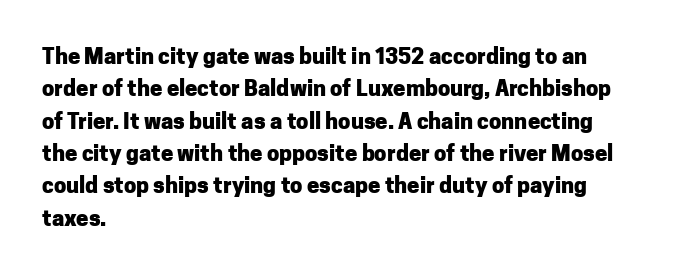
This block has exactly the height ordinary leading produces. A roman cut, with each character standing at attention. Typesetter's note: full bold, strokes at maximum text heaviness. The rendering anchors every line to the left-hand side.
